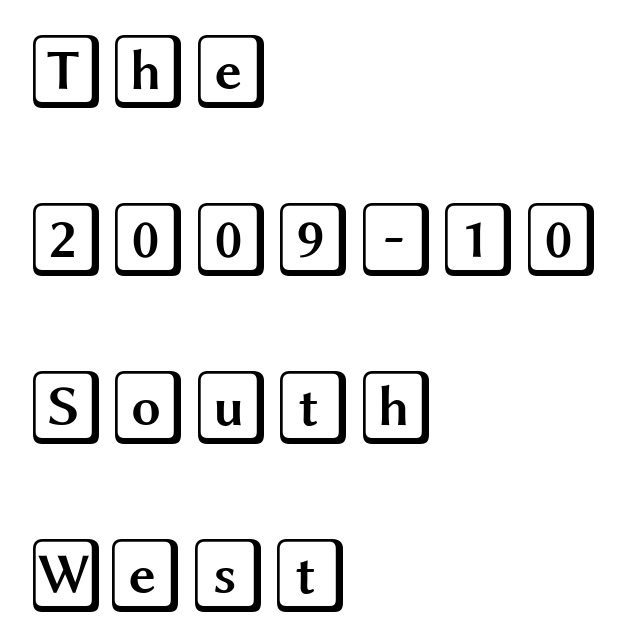
Q: Is the text italic (slanted)? A: No, it is upright.
Q: Is the text underlined? A: No.
Q: How is the paragraph aligned? A: Left-aligned.
Q: Is the spacing between letters normal or unusually wide? A: Normal.
Q: Is the spacing between lines tight, normal or loose? A: Loose.
Q: Width (condensed, normal, or wide)? A: Wide.
Q: x-height? A: Large.
